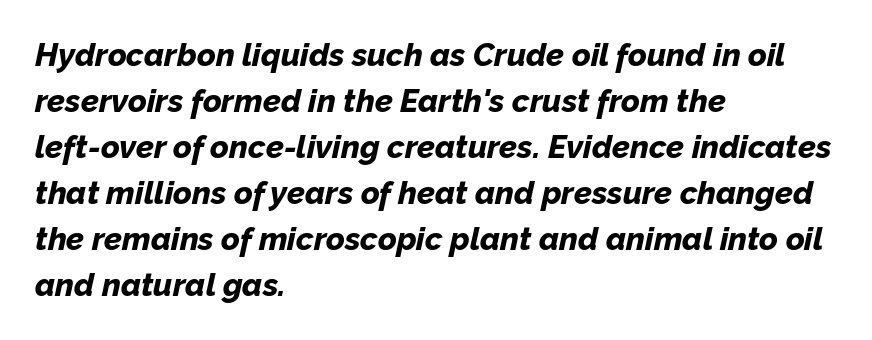
The image shows 32 px bold type, italic (leaning right); set left-aligned, normal line spacing (1.44x), normal letter spacing, not underlined; low stroke contrast and a medium x-height.
